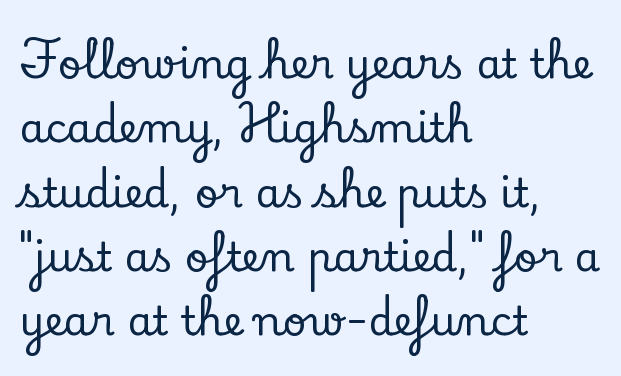
Q: Is the text italic (slanted)? A: No, it is upright.
Q: Is the typeface a serif or a sans-serif typeface? A: Serif.
Q: Is the text underlined? A: No.
Q: How is the paragraph aligned? A: Left-aligned.
Q: Is the spacing between letters normal or unusually wide? A: Normal.
Q: Is the spacing between lines tight, normal or loose? A: Normal.
Q: Width (condensed, normal, or wide)? A: Normal.
Q: Stroke contrast? A: Low.
Q: x-height? A: Small.
Q: Monospaced? A: No.
